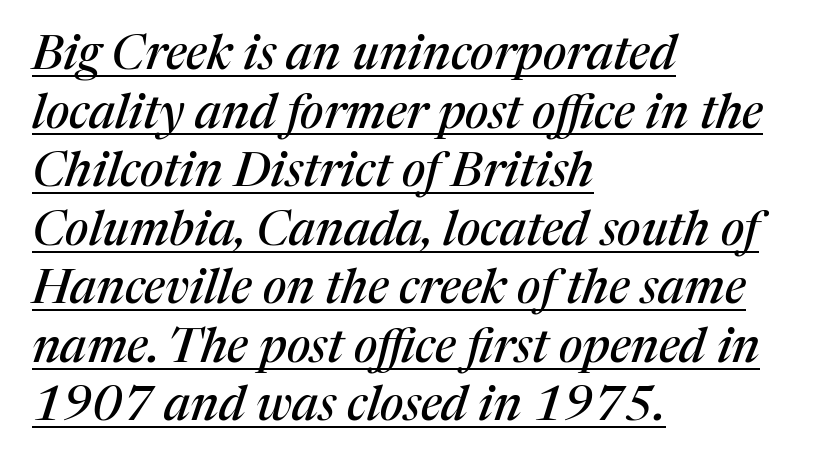
{"serif": "yes", "italic": "yes", "lean": "right", "slant_degrees": 17, "width": "normal", "stroke_contrast": "medium", "x_height": "medium", "monospaced": "no", "underline": "yes", "align": "left", "line_spacing_ratio": 1.22, "letter_spacing": "normal", "letter_spacing_em": 0.0, "glyph_px": 48}
